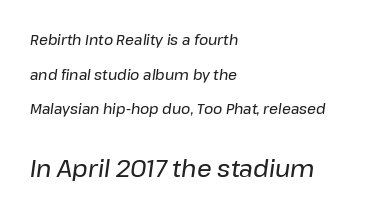
Q: Is the text italic (slanted)? A: Yes, it leans right by about 8 degrees.
Q: Is the text underlined? A: No.
Q: How is the paragraph aligned? A: Left-aligned.
Q: Is the spacing between letters normal or unusually wide? A: Normal.
Q: Is the spacing between lines tight, normal or loose? A: Loose.
Q: Which block of text is set in a larger size, the first (top) or the second (bottom)? A: The second (bottom) one.
